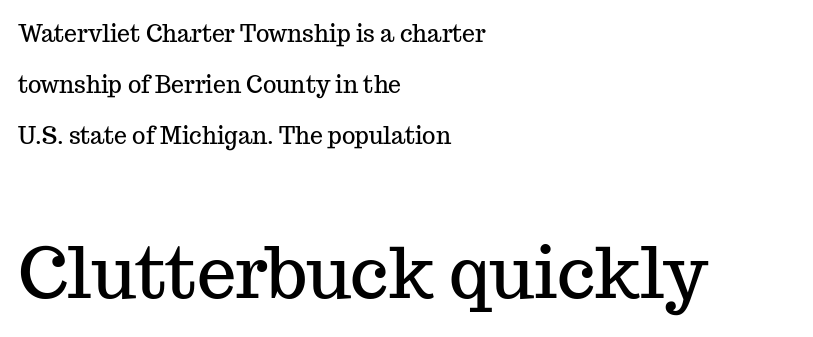
Spacing verdict: proportional, widths tailored to each character. Here the glyphs are tracked normally, forming tight word shapes. Here the second block reads like a headline and the first like body copy. Unlike a clean sans, this face finishes its strokes with serifs.
